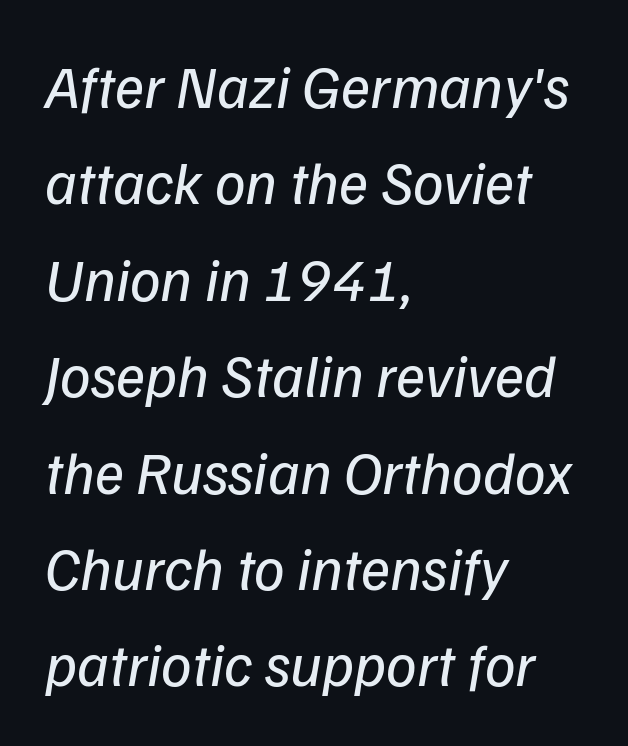
These lines were composed using italics. The ragged edge is on the right, which tells us the setting is flush left. Honestly, the letter spacing is just normal — you wouldn't notice it. Unmarked baselines from the first word to the last.
